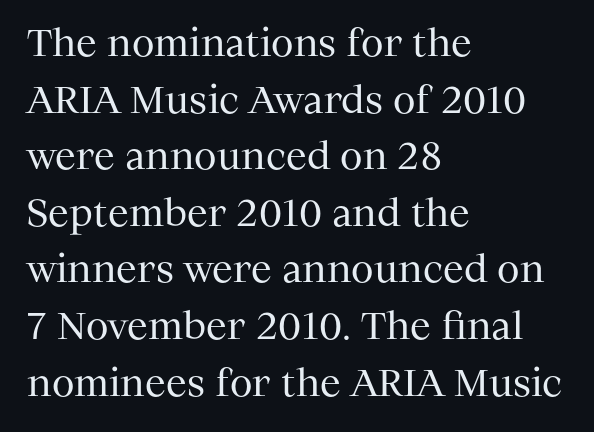
The image shows 37 px regular-weight serif type, upright; set left-aligned, normal line spacing (1.53x), normal letter spacing, not underlined; medium stroke contrast and a medium x-height.
